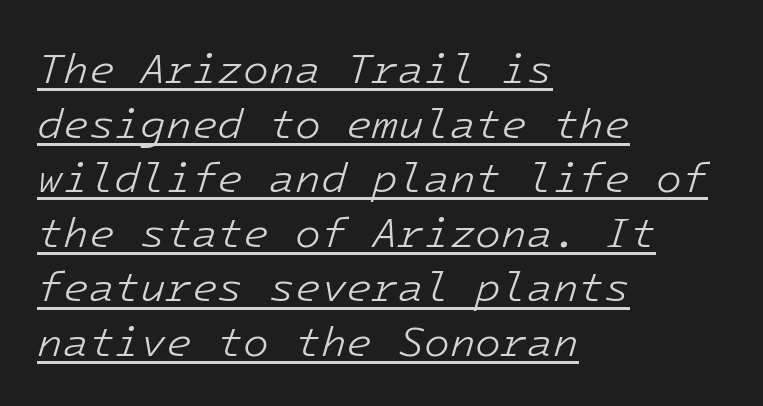
If you drew a line through each stem, it would be angled. Caption: lettering with a line underneath. In terms of letterspacing, this is plain default setting. Bold? No — there's no thickening of the strokes. A student would call this left alignment; a typographer would say flush left, rag right. Whoever set this chose a conventional vertical rhythm.
